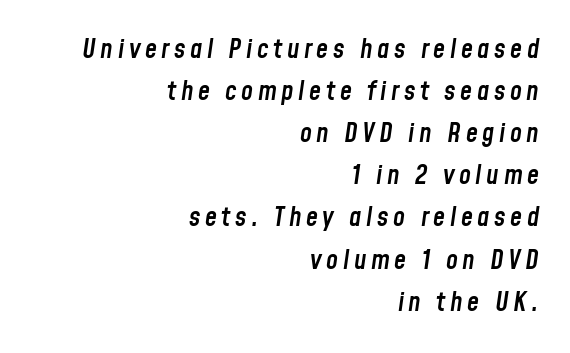
Q: Is the text bold? A: Semi-bold.
Q: Is the text italic (slanted)? A: Yes, it leans right by about 8 degrees.
Q: Is the text underlined? A: No.
Q: How is the paragraph aligned? A: Right-aligned.
Q: Is the spacing between lines tight, normal or loose? A: Normal.
